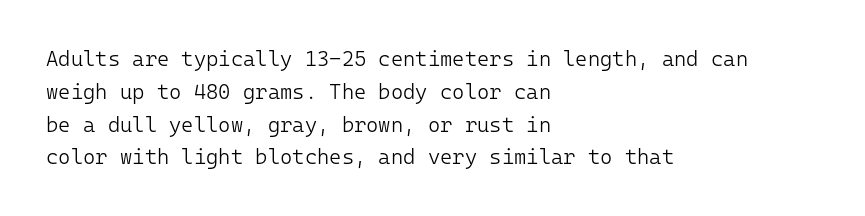
Upright lettering throughout. The rows are spaced the way most documents space them. These lines stack with their left ends in a neat column. The space beneath each line is pristine and unruled. This sample uses plain, unmodified letter spacing. Stem width sits at or under what a default text font uses.
